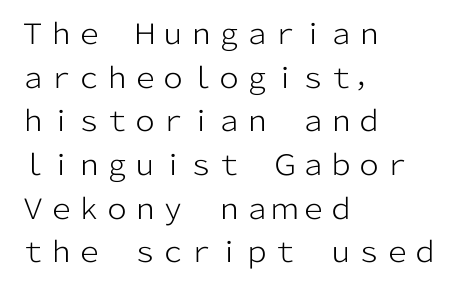
{"serif": "no", "italic": "no", "bold": "no", "weight": "light", "width": "normal", "stroke_contrast": "low", "x_height": "medium", "monospaced": "no", "underline": "no", "align": "left", "line_spacing": "normal", "line_spacing_ratio": 1.56, "letter_spacing": "normal", "letter_spacing_em": 0.0, "glyph_px": 28}
